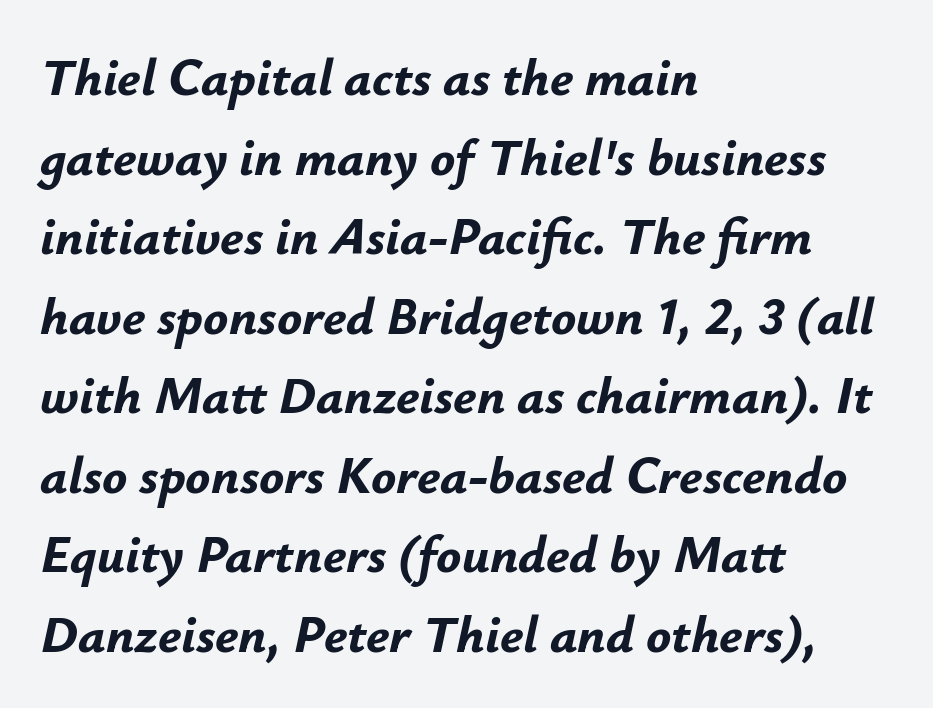
{"italic": "yes", "lean": "right", "slant_degrees": 12, "bold": "yes", "weight": "bold", "width": "normal", "stroke_contrast": "low", "x_height": "small", "monospaced": "no", "underline": "no", "align": "left", "line_spacing": "normal", "line_spacing_ratio": 1.53, "letter_spacing": "normal", "letter_spacing_em": 0.0, "glyph_px": 52}
